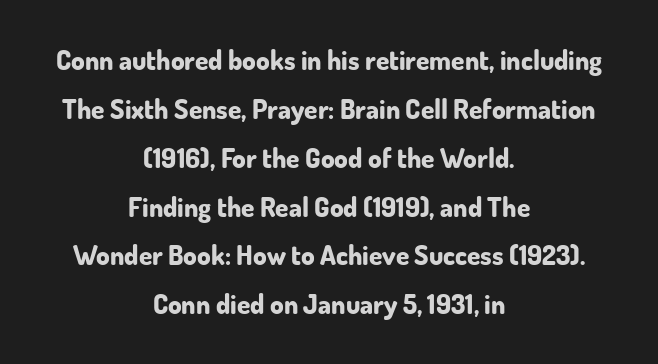
Is the type bold? Yes — the strokes are clearly thick and heavy. Has an underline been added? It has not. Characters follow at the spacing the type designer built in. Where is the straight margin? There isn't one; the lines are centered.
